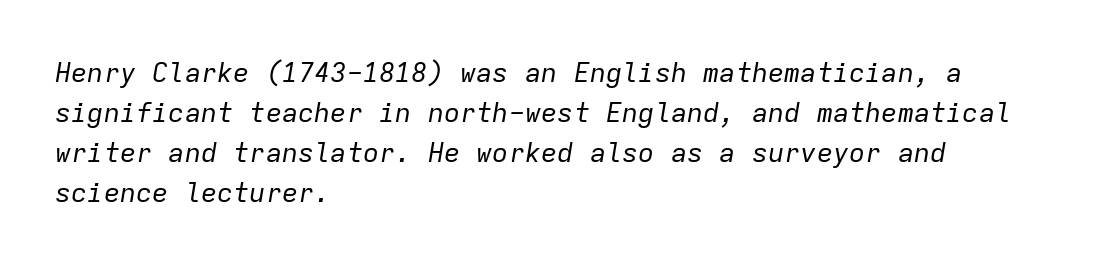
The image shows 27 px text type, italic (leaning right); set left-aligned, normal line spacing (1.48x), normal letter spacing, not underlined.
